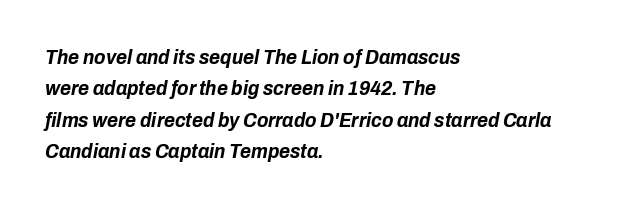
Q: Is the text bold? A: Yes.
Q: Is the text italic (slanted)? A: Yes, it leans right by about 10 degrees.
Q: Is the text underlined? A: No.
Q: How is the paragraph aligned? A: Left-aligned.
Q: Is the spacing between letters normal or unusually wide? A: Normal.
Q: Is the spacing between lines tight, normal or loose? A: Normal.
